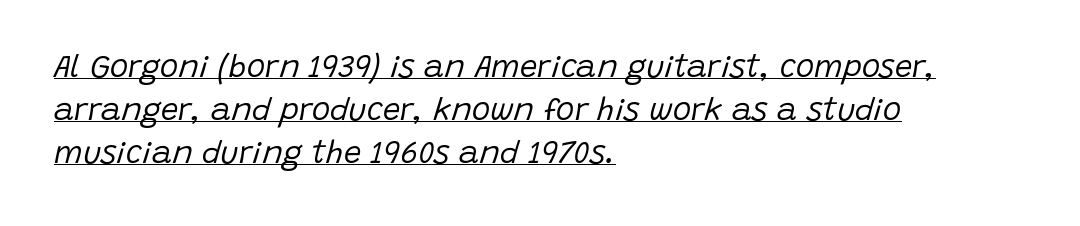
Character widths vary here, with narrow letters taking less room than wide ones. Underlining? Definitely there. Successive baselines arrive at the customary interval. These lines keep a tight, regular rhythm from letter to letter. Vertical stems look standard width or narrower in stroke.
